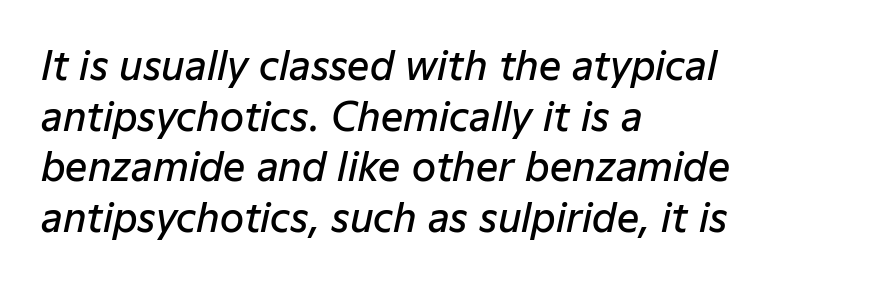
{"italic": "yes", "lean": "right", "slant_degrees": 12, "bold": "semi", "weight": "semibold", "width": "normal", "stroke_contrast": "low", "x_height": "medium", "monospaced": "no", "underline": "no", "align": "left", "line_spacing": "normal", "line_spacing_ratio": 1.3, "letter_spacing": "normal", "letter_spacing_em": 0.0, "glyph_px": 39}
